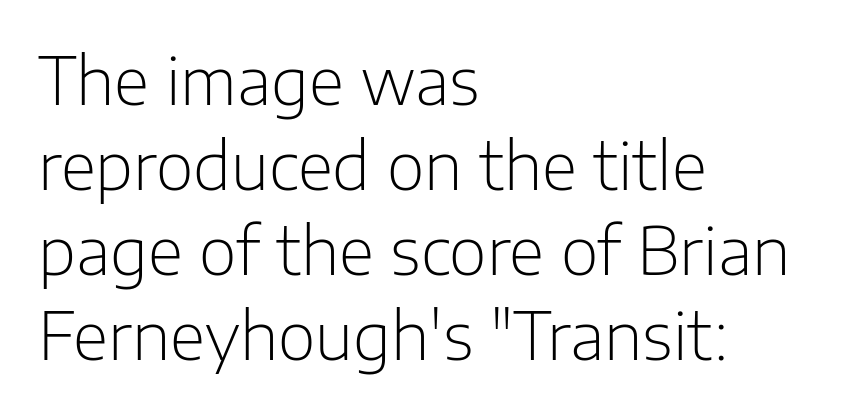
Does the copy run flush right? No — it runs flush left. Nope, no serifs anywhere on these letters. Successive baselines arrive at the customary interval. Characters follow at the spacing the type designer built in. This is the regular roman posture of the typeface.
